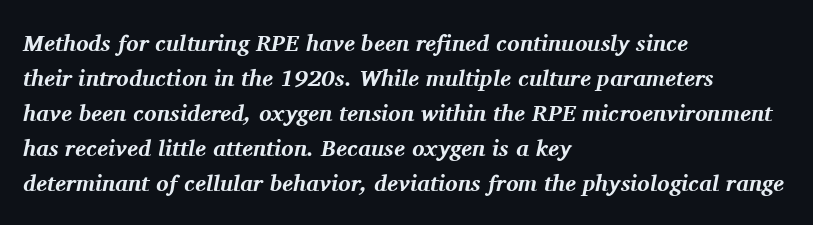
{"italic": "yes", "lean": "right", "slant_degrees": 11, "bold": "yes", "underline": "no", "align": "left", "line_spacing": "normal", "line_spacing_ratio": 1.52, "letter_spacing": "normal", "letter_spacing_em": 0.0, "glyph_px": 23}
